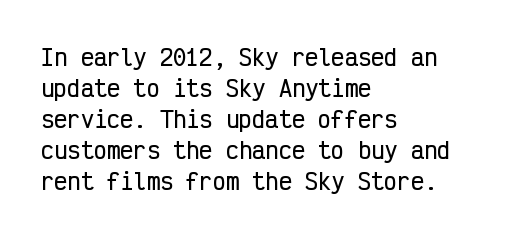
No italicization has been applied; the sample stays upright. The text block is weighted toward the left margin, trailing off unevenly rightward. Each row of text sits above clean, open space. Leading matches the norm, producing a regular column. Nobody touched the tracking dial on this one.
